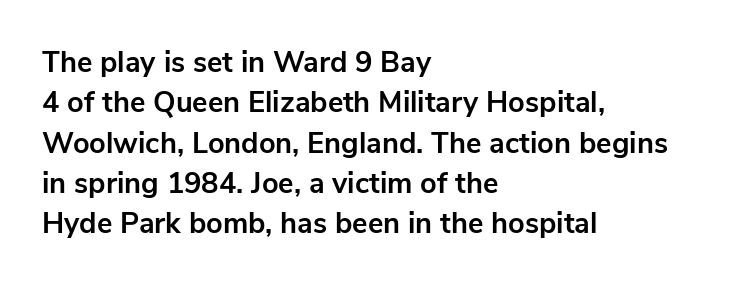
{"serif": "no", "italic": "no", "bold": "yes", "weight": "bold", "width": "normal", "stroke_contrast": "low", "x_height": "medium", "monospaced": "no", "underline": "no", "align": "left", "line_spacing": "normal", "line_spacing_ratio": 1.39, "letter_spacing": "normal", "letter_spacing_em": 0.0, "glyph_px": 29}
